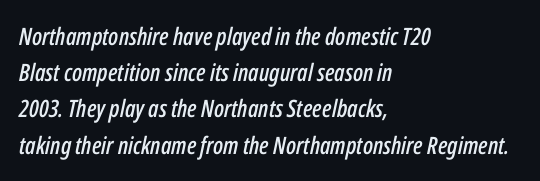
The image shows 24 px text type, italic (leaning right); set left-aligned, normal line spacing (1.51x), normal letter spacing, not underlined.
